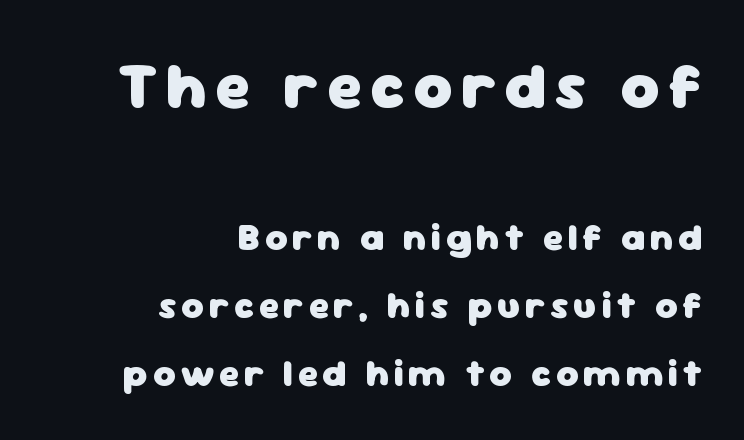
The image shows 66 px heavy sans-serif type, upright; set right-aligned, line spacing 1.78x, not underlined; the first (top) block is 1.74x larger; low stroke contrast and a medium x-height.
